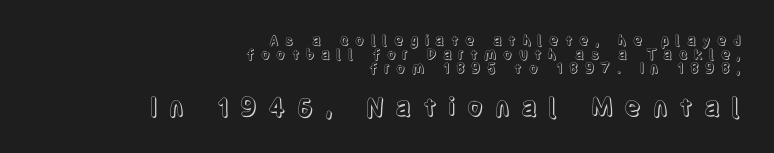
{"italic": "no", "underline": "no", "align": "right", "line_spacing": "tight", "line_spacing_ratio": 0.99, "letter_spacing": "wide", "letter_spacing_em": 0.44, "larger_block": "second", "size_ratio": 1.79, "glyph_px": 25}
